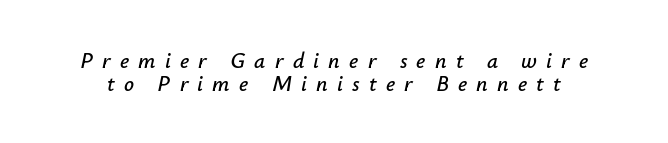
{"italic": "yes", "lean": "right", "slant_degrees": 12, "underline": "no", "line_spacing": "tight", "line_spacing_ratio": 1.06, "letter_spacing": "wide", "letter_spacing_em": 0.42, "glyph_px": 22}
